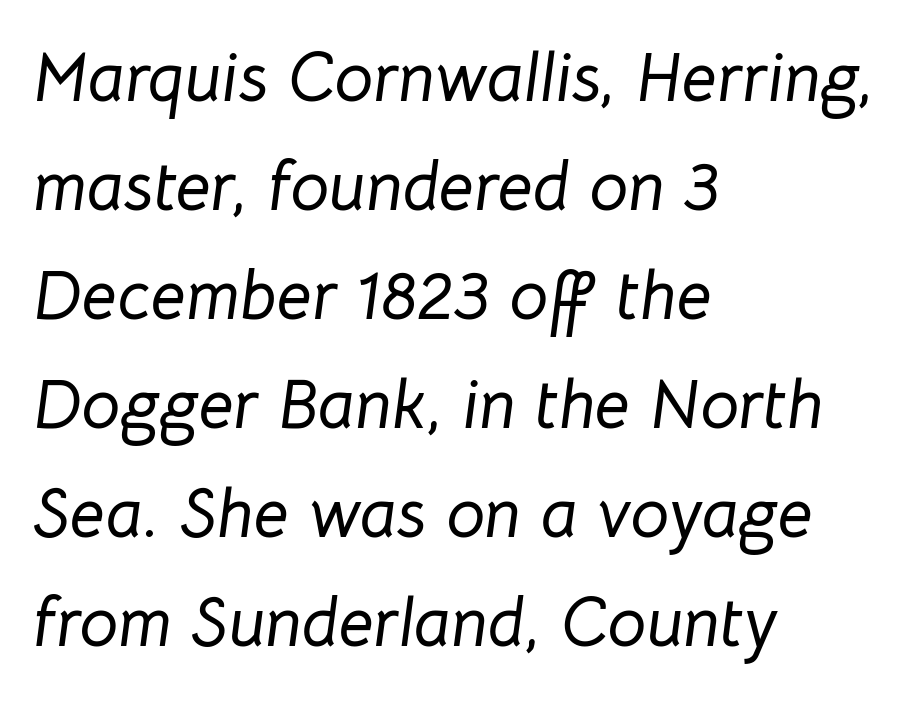
Q: Is the text italic (slanted)? A: Yes, it leans right by about 8 degrees.
Q: Is the text underlined? A: No.
Q: How is the paragraph aligned? A: Left-aligned.
Q: Is the spacing between letters normal or unusually wide? A: Normal.
Q: Is the spacing between lines tight, normal or loose? A: Normal.
Q: Width (condensed, normal, or wide)? A: Normal.
Q: Stroke contrast? A: Low.
Q: x-height? A: Medium.
Q: Monospaced? A: No.
